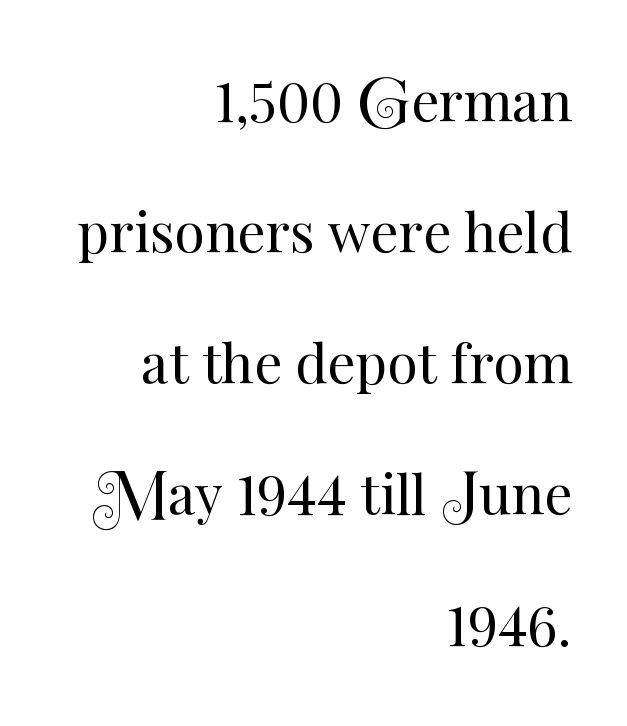
The image shows 55 px regular-weight type, upright; set right-aligned, loose line spacing (2.38x), normal letter spacing, not underlined; medium stroke contrast and a small x-height.
